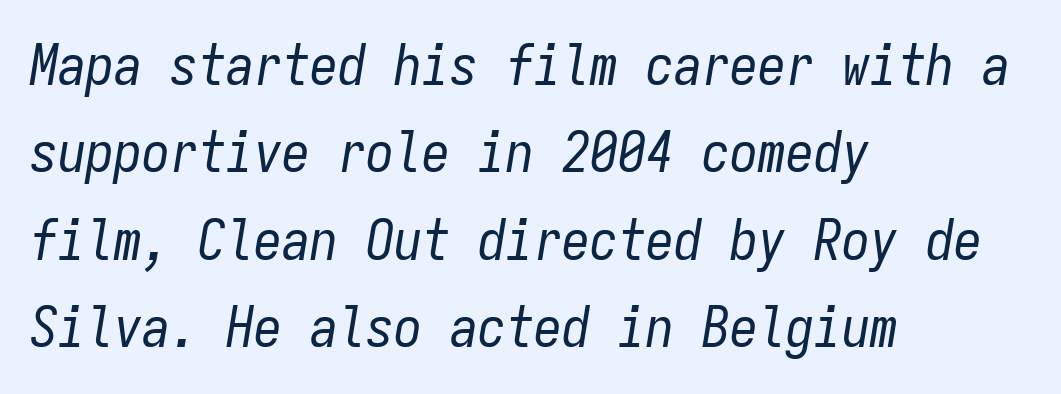
Q: Is the text bold? A: No.
Q: Is the text italic (slanted)? A: Yes, it leans right by about 9 degrees.
Q: Is the text underlined? A: No.
Q: How is the paragraph aligned? A: Left-aligned.
Q: Is the spacing between letters normal or unusually wide? A: Normal.
Q: Is the spacing between lines tight, normal or loose? A: Normal.
Q: Width (condensed, normal, or wide)? A: Condensed.
Q: Stroke contrast? A: Low.
Q: x-height? A: Medium.
Q: Monospaced? A: Yes.
